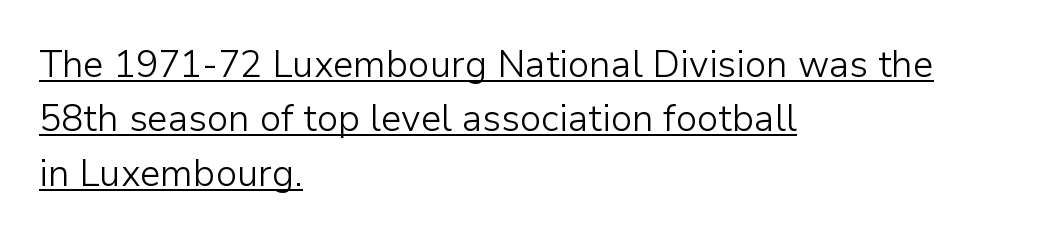
{"serif": "no", "italic": "no", "bold": "no", "weight": "light", "width": "normal", "stroke_contrast": "low", "x_height": "medium", "monospaced": "no", "underline": "yes", "align": "left", "line_spacing": "normal", "line_spacing_ratio": 1.47, "letter_spacing": "normal", "letter_spacing_em": 0.0, "glyph_px": 37}
